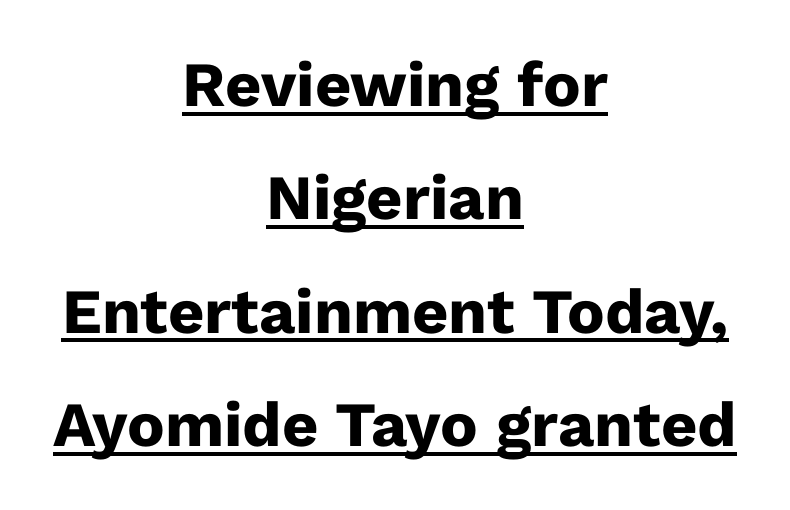
{"serif": "no", "italic": "no", "bold": "yes", "weight": "heavy", "width": "normal", "stroke_contrast": "low", "x_height": "medium", "monospaced": "no", "underline": "yes", "align": "center", "line_spacing_ratio": 1.8, "letter_spacing": "normal", "letter_spacing_em": 0.0, "glyph_px": 63}
